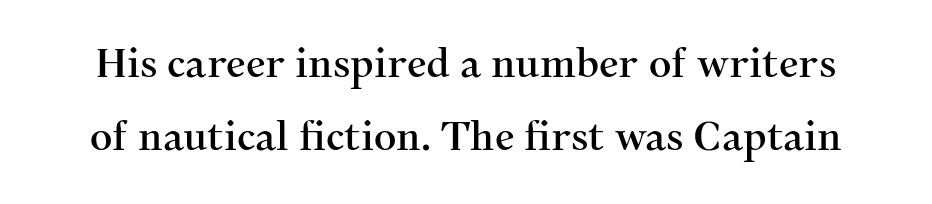
Q: Is the text italic (slanted)? A: No, it is upright.
Q: Is the typeface a serif or a sans-serif typeface? A: Serif.
Q: Is the text underlined? A: No.
Q: Is the spacing between letters normal or unusually wide? A: Normal.
Q: Width (condensed, normal, or wide)? A: Normal.
Q: Stroke contrast? A: Medium.
Q: x-height? A: Medium.
Q: Monospaced? A: No.
